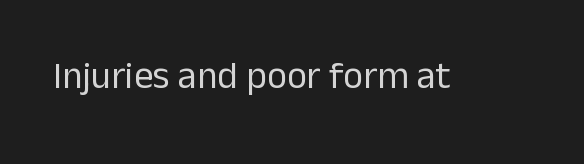
The image shows 38 px regular-weight sans-serif type, upright; set normal letter spacing, not underlined; low stroke contrast and a medium x-height.
